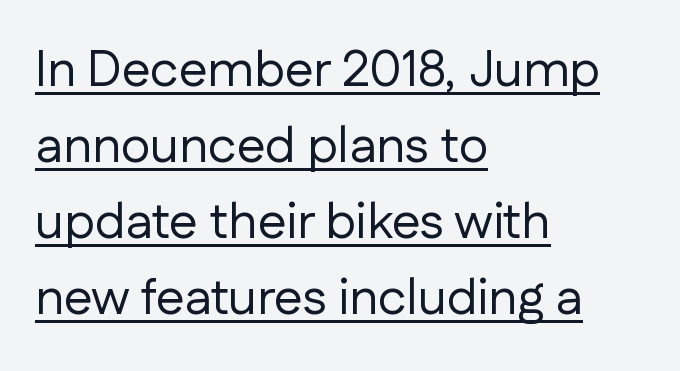
The image shows 51 px regular-weight sans-serif type, upright; set left-aligned, normal line spacing (1.49x), normal letter spacing, underlined; low stroke contrast and a medium x-height.
